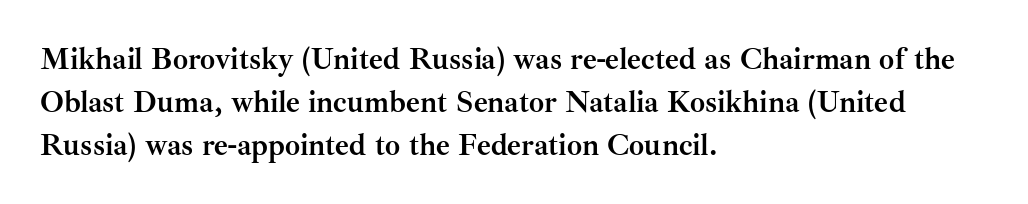
Q: Is the text bold? A: Yes.
Q: Is the text italic (slanted)? A: No, it is upright.
Q: Is the typeface a serif or a sans-serif typeface? A: Serif.
Q: Is the text underlined? A: No.
Q: How is the paragraph aligned? A: Left-aligned.
Q: Is the spacing between letters normal or unusually wide? A: Normal.
Q: Is the spacing between lines tight, normal or loose? A: Normal.
Q: Width (condensed, normal, or wide)? A: Normal.
Q: Stroke contrast? A: Medium.
Q: x-height? A: Small.
Q: Monospaced? A: No.
